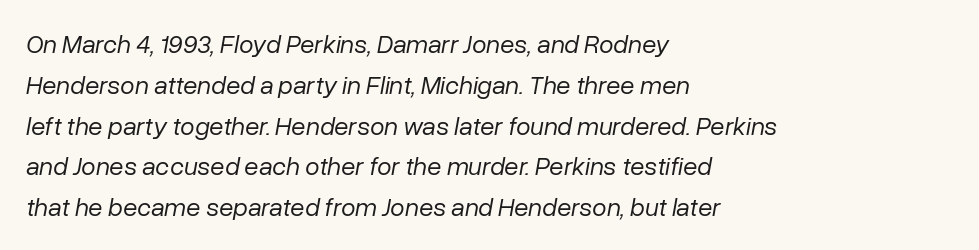
The image shows 26 px text type, italic (leaning right); set left-aligned, normal line spacing (1.57x), normal letter spacing, not underlined.
